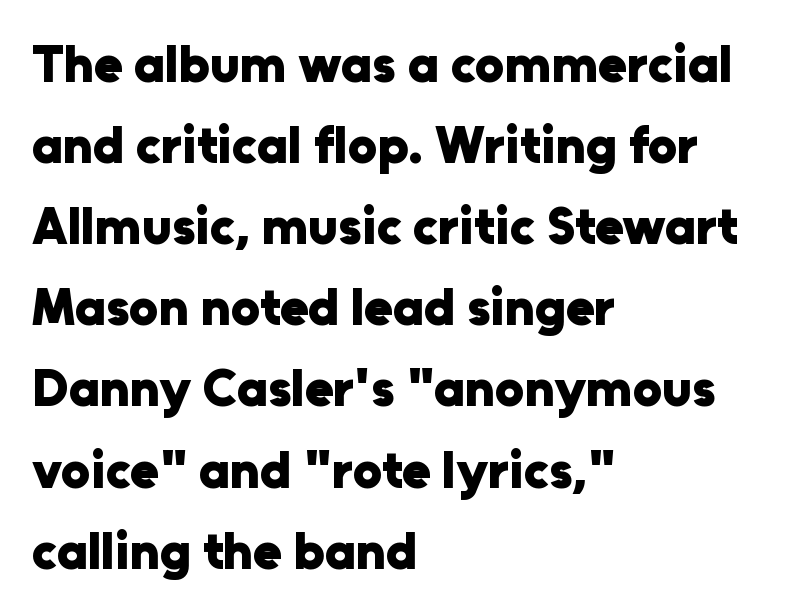
{"serif": "no", "italic": "no", "bold": "yes", "weight": "heavy", "width": "normal", "stroke_contrast": "low", "x_height": "medium", "monospaced": "no", "underline": "no", "align": "left", "line_spacing": "normal", "line_spacing_ratio": 1.56, "letter_spacing": "normal", "letter_spacing_em": 0.0, "glyph_px": 52}
